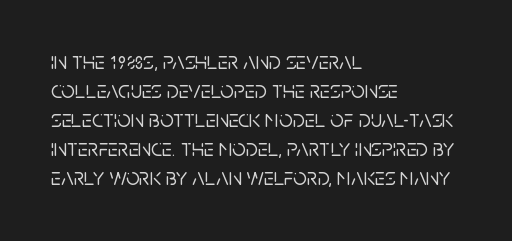
The image shows 24 px text type, upright; set left-aligned, line spacing 1.21x, normal letter spacing, not underlined.
